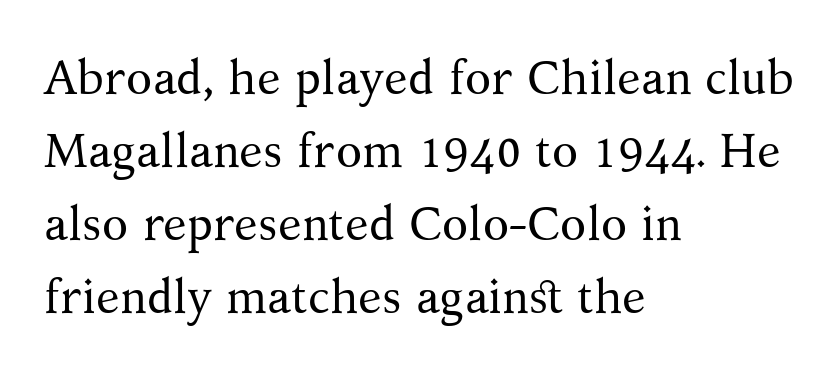
The image shows 48 px regular-weight serif type, upright; set left-aligned, normal line spacing (1.52x), normal letter spacing, not underlined; medium stroke contrast and a medium x-height.
